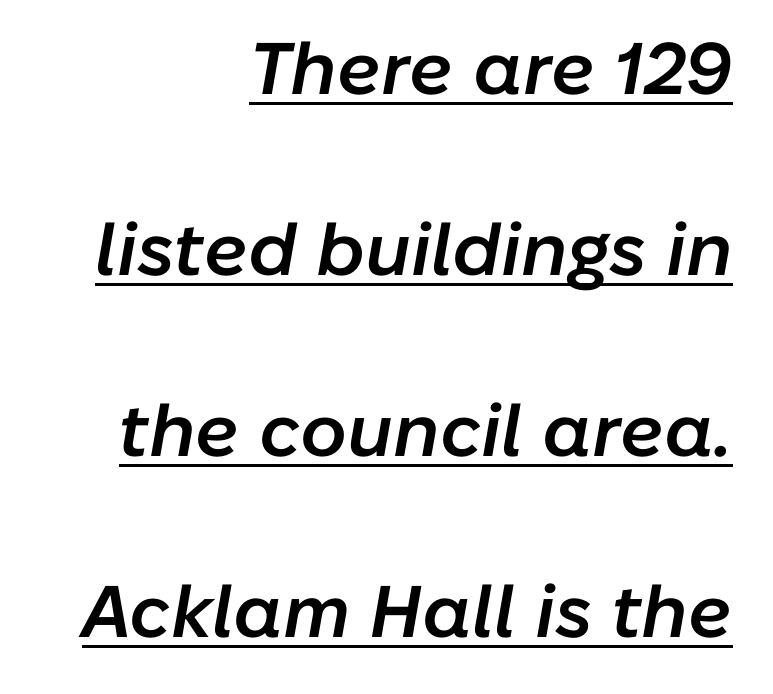
The image shows 73 px semibold type, italic (leaning right); set right-aligned, loose line spacing (2.48x), normal letter spacing, underlined; low stroke contrast and a medium x-height.
